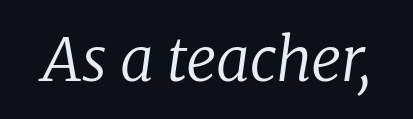
Q: Is the text bold? A: No.
Q: Is the text italic (slanted)? A: Yes, it leans right by about 8 degrees.
Q: Is the typeface a serif or a sans-serif typeface? A: Serif.
Q: Is the text underlined? A: No.
Q: Is the spacing between letters normal or unusually wide? A: Normal.
Q: Width (condensed, normal, or wide)? A: Normal.
Q: Stroke contrast? A: Low.
Q: x-height? A: Medium.
Q: Monospaced? A: No.
